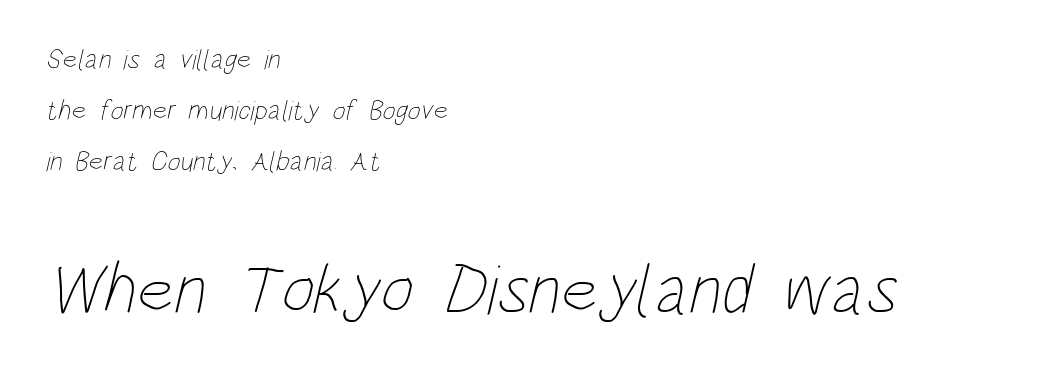
Think of a printed novel: that variable character pitch is what you see here. Rule under the text: the space is simply empty. Is the lower block the larger one? Yes — the lower block carries the bigger type. This rendering leaves character spacing at its baseline value.
